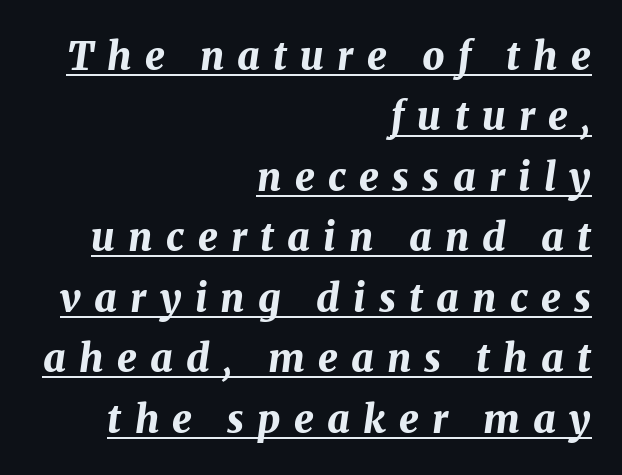
Heavy, bold letterforms. Note the varied advance widths — an 'i' is clearly narrower than an 'm'. Whoever set this chose a conventional vertical rhythm. The lines are quadded right.
